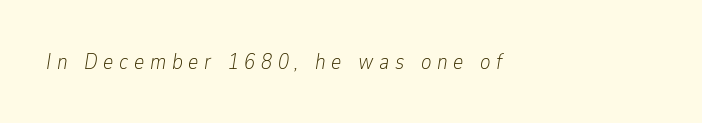
The image shows 22 px text type, italic (leaning right); set left-aligned, unusually wide letter spacing (+0.26 em), not underlined.
